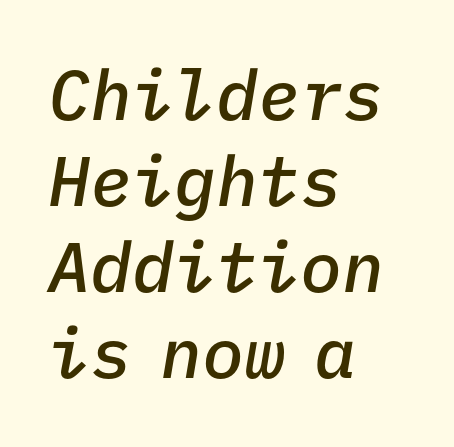
Characters are canted at an angle relative to the baseline's perpendicular. Short and long lines alike share a common starting point at left. Characters follow at the spacing the type designer built in. Nobody drew a line under any word here. Strokes here are thickened, but only to semibold level. Each letter, wide or thin by design, is forced into the same width here.
